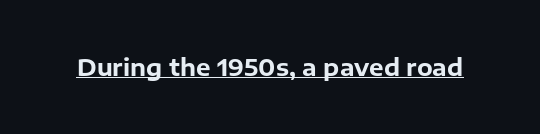
The image shows 23 px bold type, upright; set normal letter spacing, underlined.
